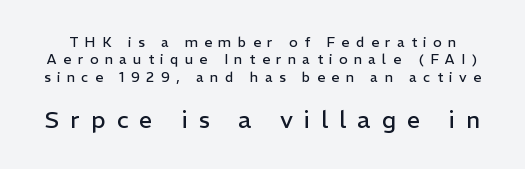
The image shows 24 px text type, upright; set line spacing 1.24x, unusually wide letter spacing (+0.46 em), not underlined; the second (bottom) block is 1.71x larger.
